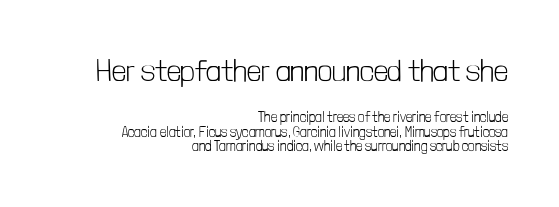
Q: Is the text bold? A: No.
Q: Is the text italic (slanted)? A: No, it is upright.
Q: Is the typeface a serif or a sans-serif typeface? A: Sans-serif.
Q: Is the text underlined? A: No.
Q: How is the paragraph aligned? A: Right-aligned.
Q: Is the spacing between letters normal or unusually wide? A: Normal.
Q: Is the spacing between lines tight, normal or loose? A: Tight.
Q: Which block of text is set in a larger size, the first (top) or the second (bottom)? A: The first (top) one.
Q: Width (condensed, normal, or wide)? A: Condensed.
Q: Stroke contrast? A: Low.
Q: x-height? A: Medium.
Q: Monospaced? A: No.
